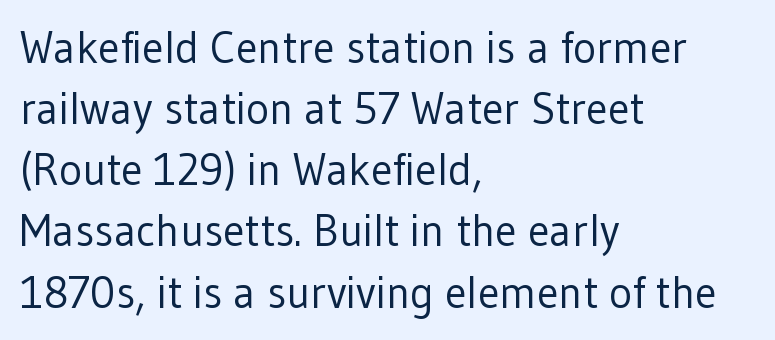
The image shows 44 px regular-weight sans-serif type, upright; set left-aligned, normal line spacing (1.39x), normal letter spacing, not underlined; low stroke contrast and a medium x-height.
